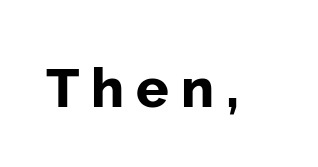
The image shows 54 px bold sans-serif type, upright; set unusually wide letter spacing (+0.22 em), not underlined; low stroke contrast and a medium x-height.
